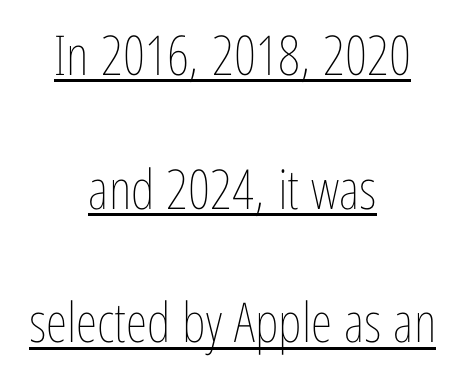
{"italic": "no", "bold": "no", "weight": "thin", "width": "condensed", "stroke_contrast": "low", "x_height": "medium", "monospaced": "no", "underline": "yes", "align": "center", "line_spacing": "loose", "line_spacing_ratio": 2.43, "letter_spacing": "normal", "letter_spacing_em": 0.0, "glyph_px": 55}
